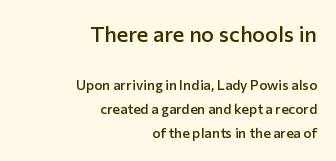
{"italic": "no", "bold": "semi", "underline": "no", "align": "right", "line_spacing_ratio": 1.73, "letter_spacing": "normal", "letter_spacing_em": 0.0, "larger_block": "first", "size_ratio": 1.57, "glyph_px": 22}
